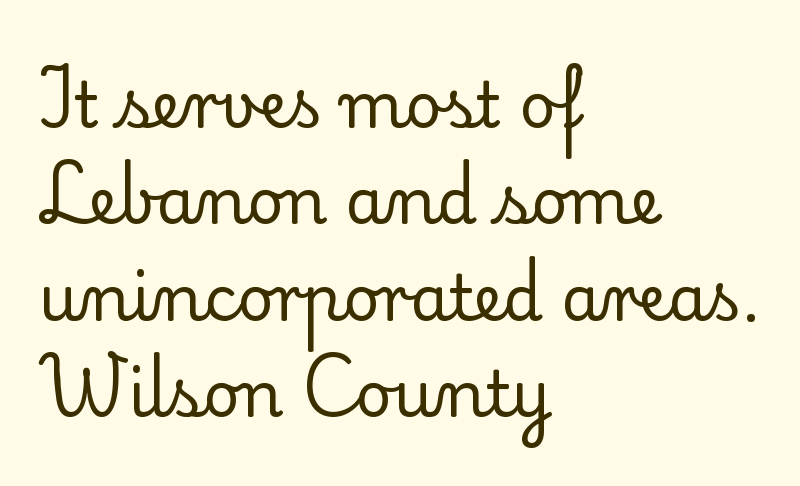
Each word holds together tightly as a unit, with standard inter-letter gaps. Proportional: the letters do not fall into vertical columns. No word sits above an underline. The letters look calm and open, with moderate or lighter stems.
